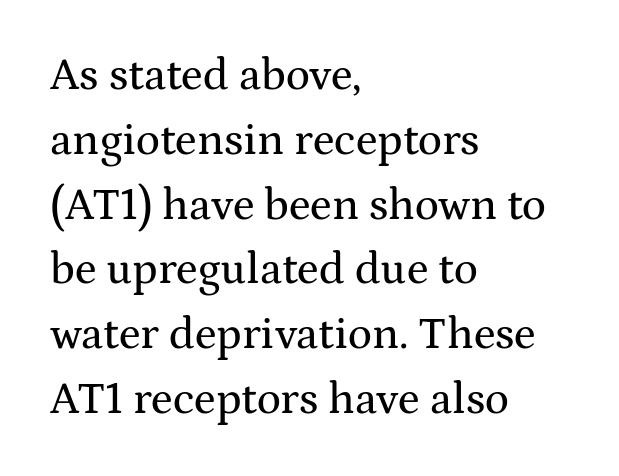
What kind of face is this? One with serifs. You could call the tracking neutral — neither tight nor loose. The rendering uses natural spacing where letterforms have individual widths. In terms of leading, this rendering sits right in the middle. Rule under the text: the space is simply empty. Caption: multi-line text, flush left, ragged right.
